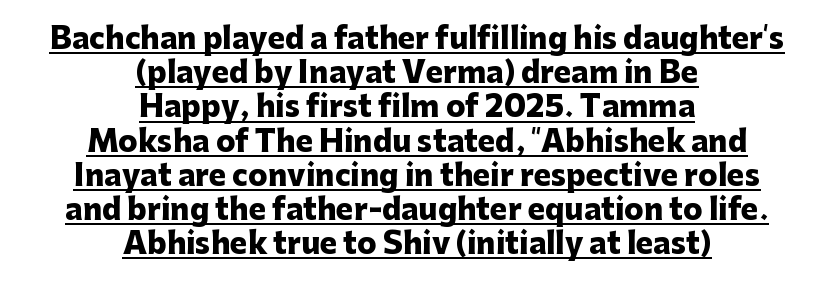
Q: Is the text bold? A: Yes.
Q: Is the text italic (slanted)? A: No, it is upright.
Q: Is the typeface a serif or a sans-serif typeface? A: Sans-serif.
Q: Is the text underlined? A: Yes.
Q: How is the paragraph aligned? A: Centered.
Q: Is the spacing between letters normal or unusually wide? A: Normal.
Q: Width (condensed, normal, or wide)? A: Normal.
Q: Stroke contrast? A: Low.
Q: x-height? A: Medium.
Q: Monospaced? A: No.
